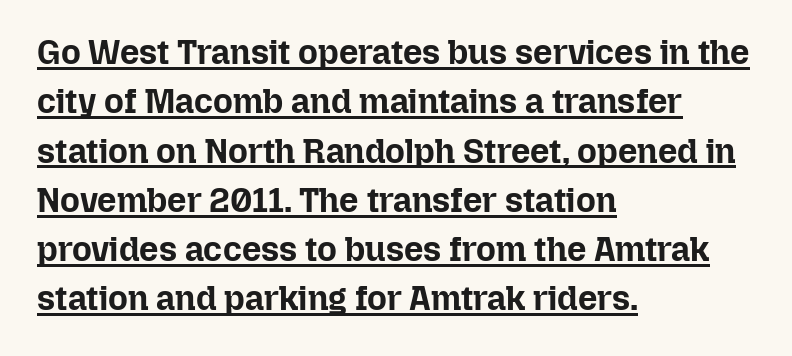
{"italic": "no", "bold": "yes", "weight": "bold", "width": "normal", "stroke_contrast": "low", "x_height": "medium", "monospaced": "no", "underline": "yes", "align": "left", "line_spacing": "normal", "line_spacing_ratio": 1.45, "letter_spacing": "normal", "letter_spacing_em": 0.0, "glyph_px": 34}
